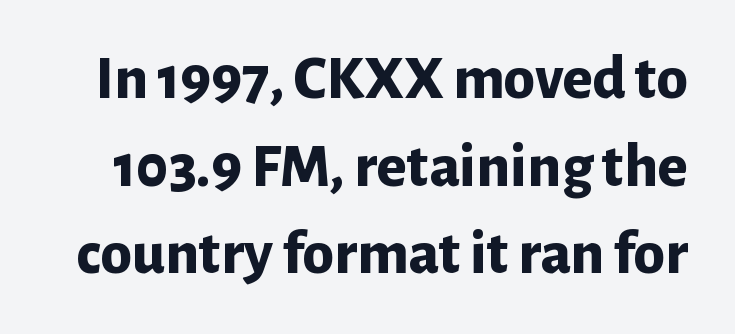
A roman cut, with each character standing at attention. The passage shown is typed in a proportional face where columns would drift. This sample keeps an unexceptional amount of space between lines. These words are printed bold, with thick strokes throughout. Descender tails drop into unmarked territory. Letterform terminals end flat and unadorned throughout the passage.
